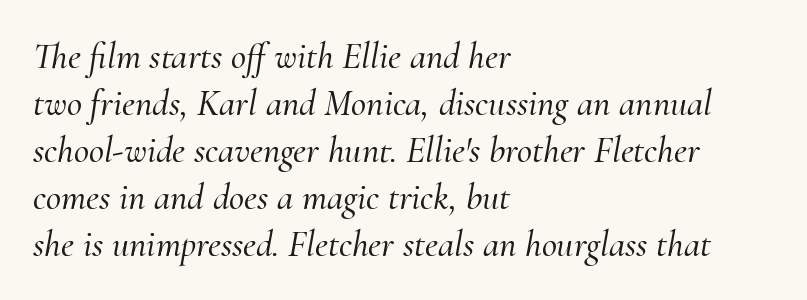
The letters sit at their default tracking, neither squeezed nor spread. Posture: slanted. Proportional: the letters do not fall into vertical columns. In terms of letterform style, serifs are clearly present. Students, observe: this is what conventionally led text looks like. The passage shown is not underscored anywhere.
